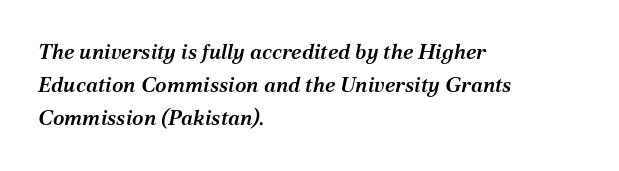
{"italic": "yes", "lean": "right", "slant_degrees": 12, "bold": "semi", "underline": "no", "align": "left", "line_spacing": "normal", "line_spacing_ratio": 1.58, "letter_spacing": "normal", "letter_spacing_em": 0.0, "glyph_px": 21}
